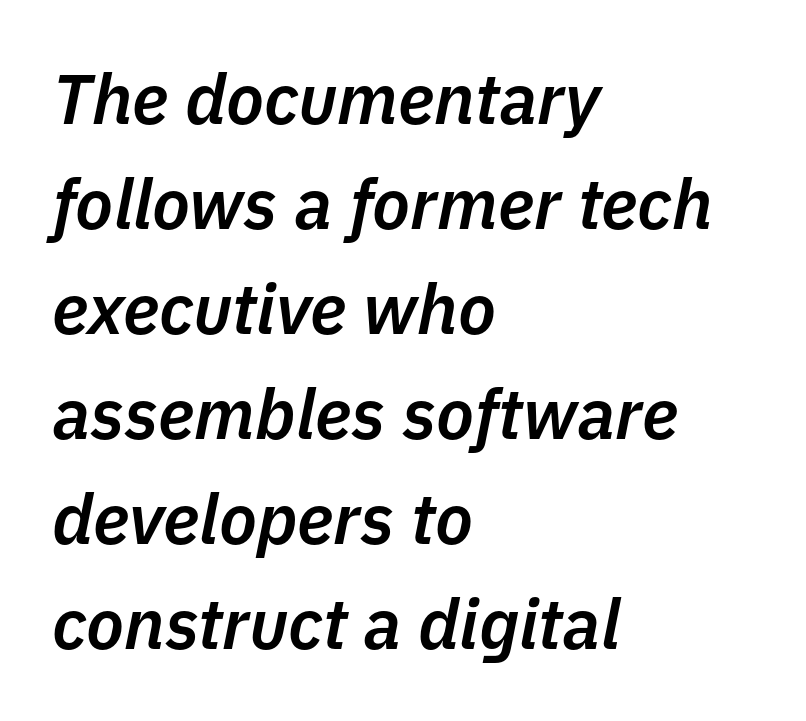
{"italic": "yes", "lean": "right", "slant_degrees": 11, "bold": "semi", "weight": "semibold", "width": "normal", "stroke_contrast": "low", "x_height": "medium", "monospaced": "no", "underline": "no", "align": "left", "line_spacing": "normal", "line_spacing_ratio": 1.5, "letter_spacing": "normal", "letter_spacing_em": 0.0, "glyph_px": 70}
